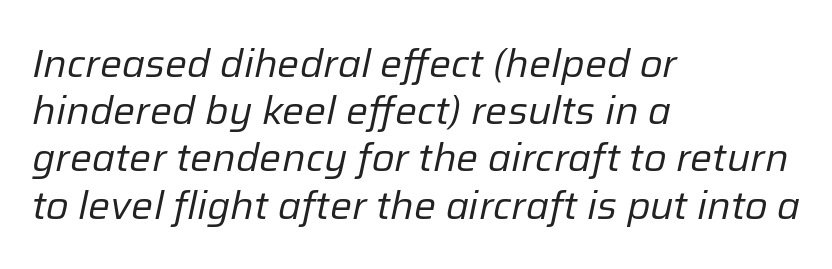
{"italic": "yes", "lean": "right", "slant_degrees": 12, "bold": "no", "weight": "regular", "width": "normal", "stroke_contrast": "low", "x_height": "medium", "monospaced": "no", "underline": "no", "align": "left", "line_spacing_ratio": 1.21, "letter_spacing": "normal", "letter_spacing_em": 0.0, "glyph_px": 39}
